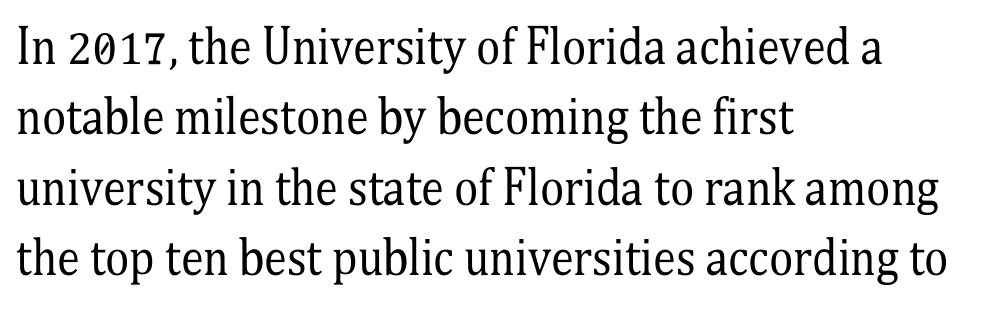
Q: Is the text bold? A: No.
Q: Is the text italic (slanted)? A: No, it is upright.
Q: Is the typeface a serif or a sans-serif typeface? A: Serif.
Q: Is the text underlined? A: No.
Q: How is the paragraph aligned? A: Left-aligned.
Q: Is the spacing between letters normal or unusually wide? A: Normal.
Q: Is the spacing between lines tight, normal or loose? A: Normal.
Q: Width (condensed, normal, or wide)? A: Condensed.
Q: Stroke contrast? A: Medium.
Q: x-height? A: Medium.
Q: Monospaced? A: No.
